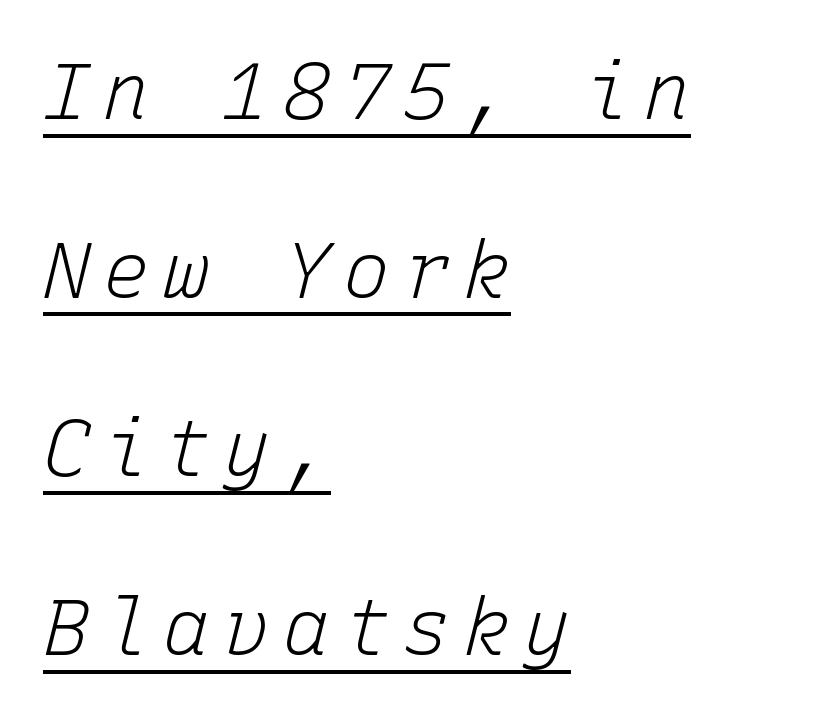
The image shows 78 px light type, italic (leaning right), monospaced; set left-aligned, loose line spacing (2.29x), underlined; low stroke contrast and a medium x-height.
